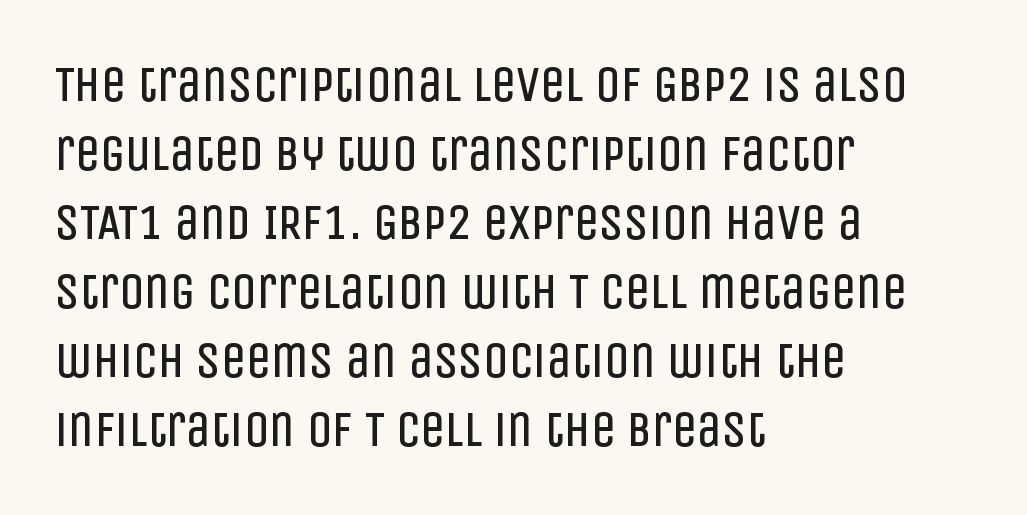
Q: Is the text bold? A: No.
Q: Is the text italic (slanted)? A: No, it is upright.
Q: Is the typeface a serif or a sans-serif typeface? A: Sans-serif.
Q: Is the text underlined? A: No.
Q: How is the paragraph aligned? A: Left-aligned.
Q: Is the spacing between letters normal or unusually wide? A: Normal.
Q: Is the spacing between lines tight, normal or loose? A: Normal.
Q: Width (condensed, normal, or wide)? A: Condensed.
Q: Stroke contrast? A: Low.
Q: x-height? A: Large.
Q: Monospaced? A: No.
